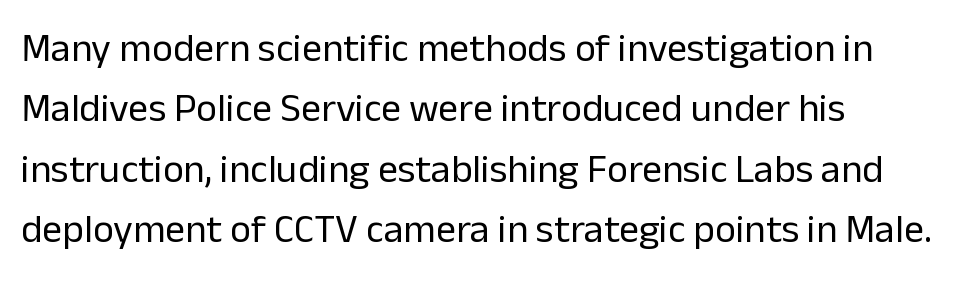
Compared with a centered layout, this one pins lines to the left instead. The glyphs in this specimen are sans serif. Plain, unruled lines of type. How are the letters spaced? Ordinarily, with no added tracking. Do the characters align in a grid? No, the font is proportional. The letters look calm and open, with moderate or lighter stems.
